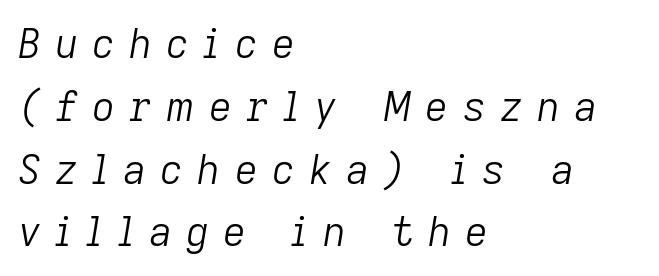
The image shows 40 px light type, italic (leaning right); set left-aligned, normal line spacing (1.57x), unusually wide letter spacing (+0.35 em), not underlined; low stroke contrast and a medium x-height.
